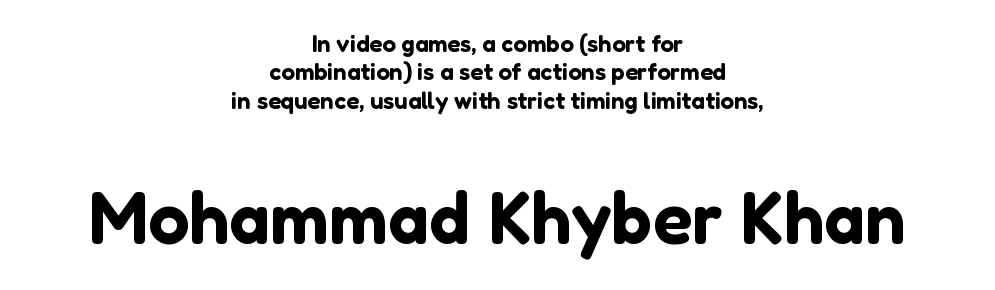
The image shows 73 px sans-serif type, upright; set centered, line spacing 1.18x, normal letter spacing, not underlined; the second (bottom) block is 3.04x larger; low stroke contrast and a medium x-height.
